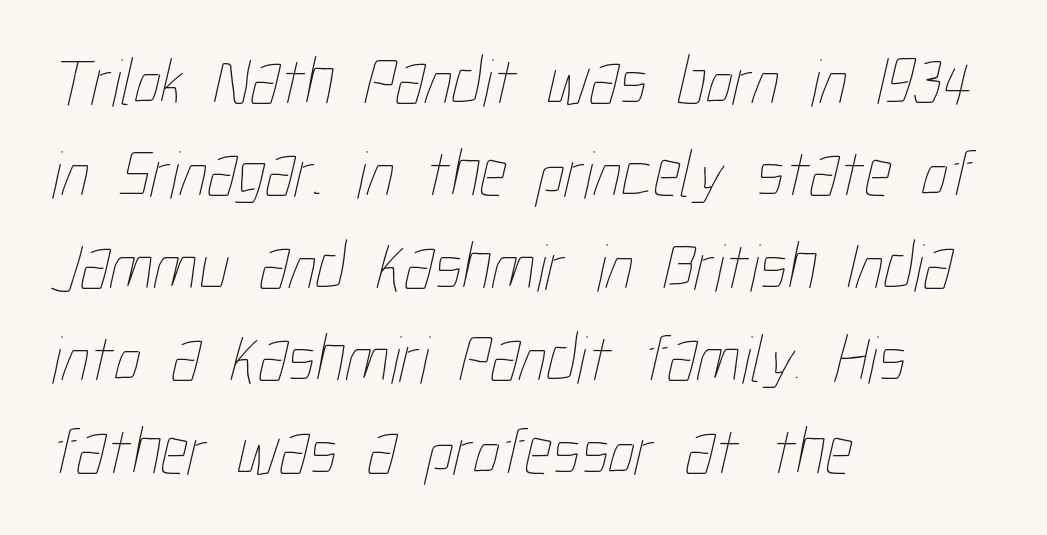
Baseline-to-baseline distance is the conventional proportion of letter height. Caption: multi-line text, flush left, ragged right. The rendering keeps characters at their native spacing. The specimen omits any rule beneath the text block's lines. This reads as an unemphasized weight, regular at the heaviest.
